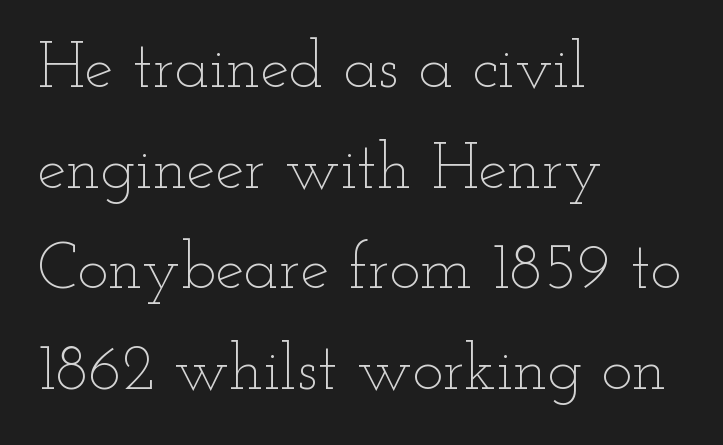
The image shows 65 px thin, wide type, upright; set left-aligned, normal line spacing (1.55x), normal letter spacing, not underlined; low stroke contrast and a small x-height.
